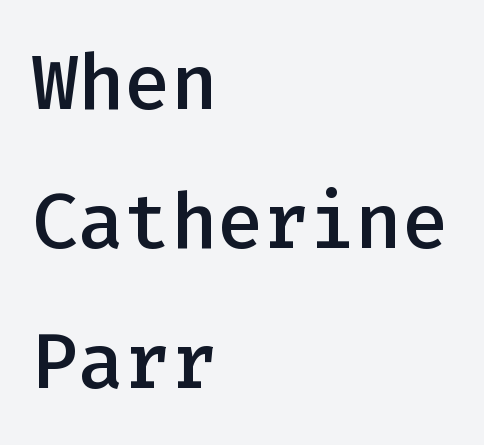
{"serif": "no", "italic": "no", "bold": "semi", "weight": "semibold", "width": "normal", "stroke_contrast": "low", "x_height": "medium", "monospaced": "yes", "underline": "no", "align": "left", "line_spacing_ratio": 1.81, "letter_spacing": "normal", "letter_spacing_em": 0.0, "glyph_px": 77}
